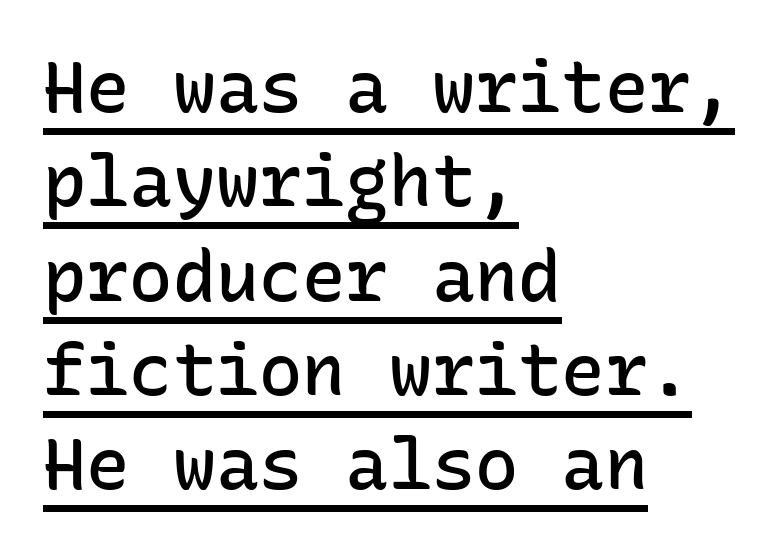
The image shows 72 px semibold sans-serif type, upright, monospaced; set left-aligned, normal line spacing (1.31x), normal letter spacing, underlined; low stroke contrast and a medium x-height.
